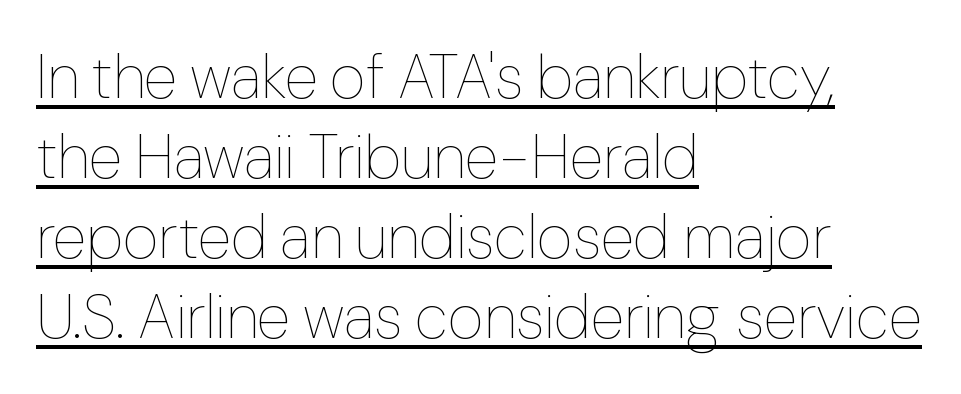
Each letter keeps its own natural width here, so spacing adapts to shape. Look at the tracking — it's just the regular setting, nothing added. In terms of leading, this rendering sits right in the middle. Rendered with straight, roman letterforms.
